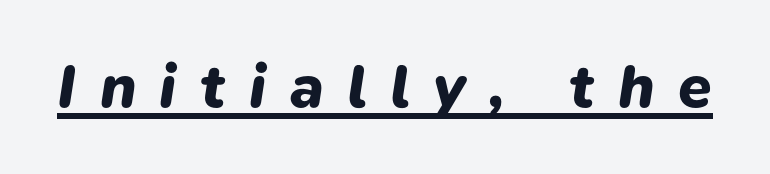
The image shows 61 px heavy type, italic (leaning right); set unusually wide letter spacing (+0.38 em), underlined; low stroke contrast and a medium x-height.
